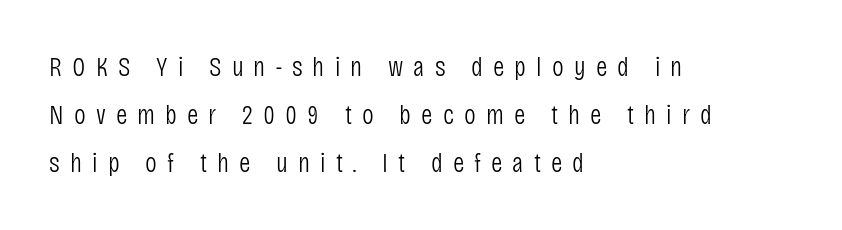
Loose tracking; the words dissolve into strings of separated letters. Weight: regular or lighter. Nope, no serifs anywhere on these letters. Character widths vary here, with narrow letters taking less room than wide ones. All the whitespace from short lines collects on the right. No word sits above an underline.
